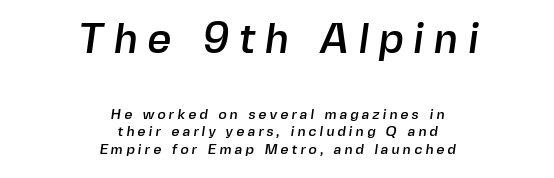
This sample is center-justified, so both line endings float freely. The face used here is proportionally spaced, like ordinary book or web type. Words float on clear page, feet unadorned. Check where the strokes stop: nothing finishes them off — pure sans. The earlier block is typeset at a bigger size than the later block.
